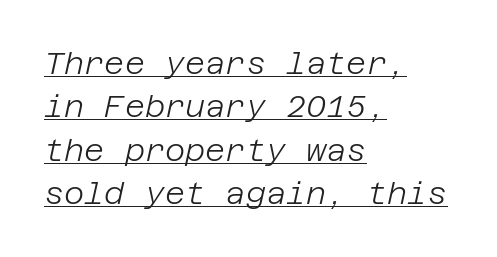
{"italic": "yes", "lean": "right", "slant_degrees": 12, "bold": "no", "weight": "light", "width": "normal", "stroke_contrast": "low", "x_height": "large", "underline": "yes", "align": "left", "line_spacing": "normal", "line_spacing_ratio": 1.4, "letter_spacing": "normal", "letter_spacing_em": 0.0, "glyph_px": 31}
